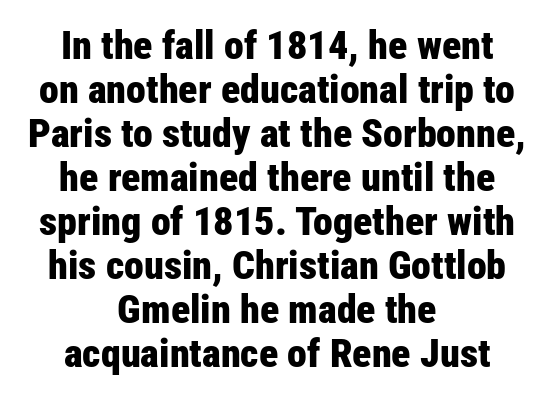
The image shows 40 px bold, condensed sans-serif type, upright; set centered, tight line spacing (1.1x), normal letter spacing, not underlined; low stroke contrast and a medium x-height.
